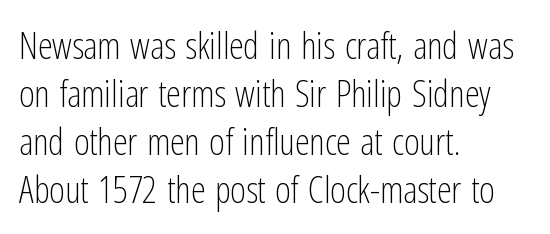
{"serif": "no", "italic": "no", "bold": "no", "weight": "light", "width": "condensed", "stroke_contrast": "low", "x_height": "medium", "monospaced": "no", "underline": "no", "align": "left", "line_spacing": "normal", "line_spacing_ratio": 1.3, "letter_spacing": "normal", "letter_spacing_em": 0.0, "glyph_px": 37}
